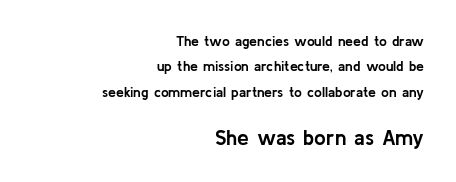
The image shows 21 px bold type, upright; set right-aligned, line spacing 1.81x, normal letter spacing, not underlined; the second (bottom) block is 1.5x larger.
